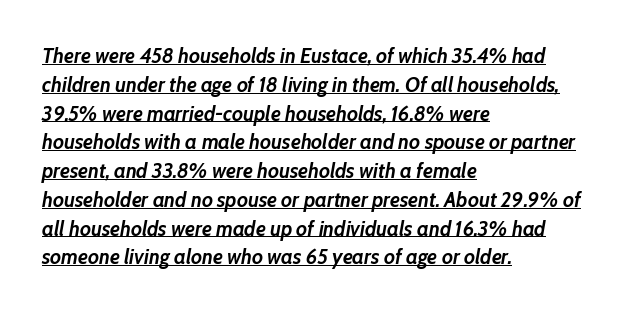
The image shows 21 px bold type, italic (leaning right); set left-aligned, normal line spacing (1.37x), normal letter spacing, underlined.
